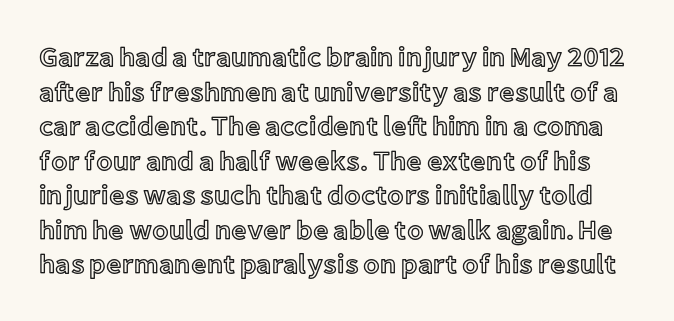
Does the lettering tilt? It doesn't — this is upright. Leading matches the norm, producing a regular column. Underlining? Definitely not there. Honestly, the letter spacing is just normal — you wouldn't notice it.
